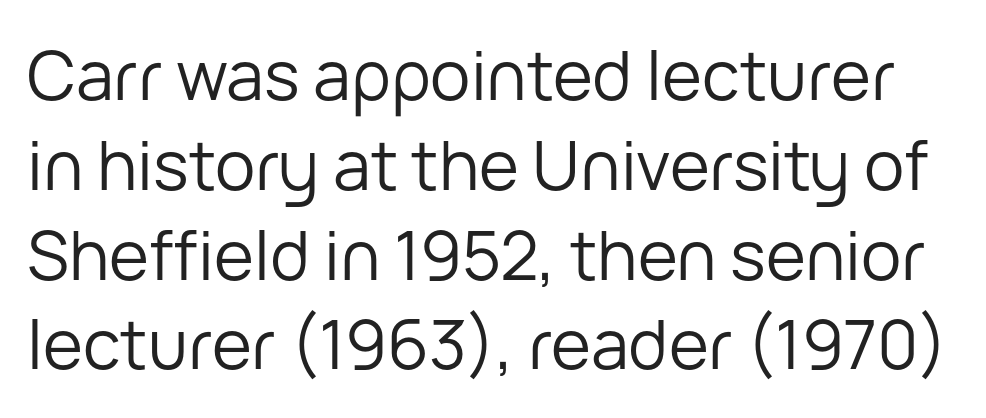
These lines are rendered in a variable-pitch font. Counters stay open thanks to moderate or lighter strokes. Vertical spacing — default. The lettering stays uniformly vertical, giving the passage a roman look.
